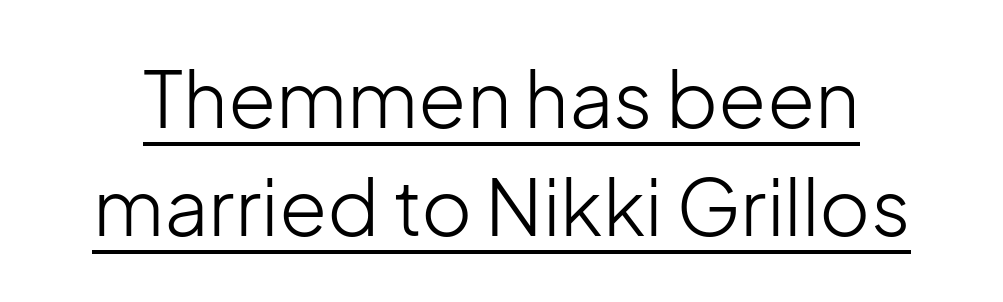
Notice how a bar underscores the lettering throughout. The letters stand straight up with perfectly vertical stems. Note the varied advance widths — an 'i' is clearly narrower than an 'm'. Tracking here is standard; glyphs follow each other at the usual distance. A typesetter would label this face a sans.
